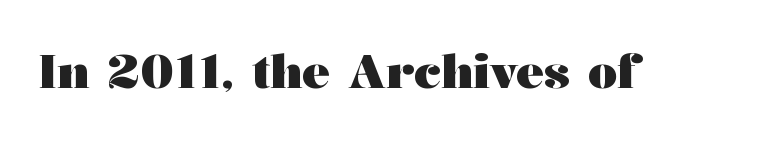
A full-strength bold gives these letters their thick strokes. Tracking value appears to be zero — textbook default spacing. Check under the words: just untouched page. Italic? Not at all — the glyphs are vertical. Typographically, this falls in the serif category.
